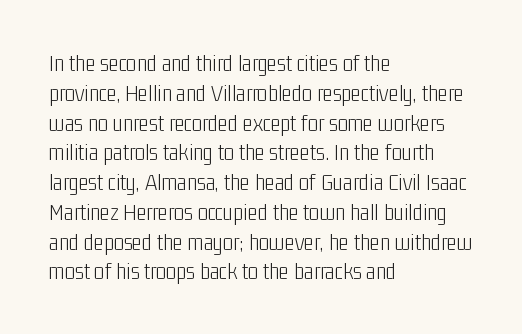
If you drew a line through each stem, it would be perfectly vertical. Tracking value appears to be zero — textbook default spacing. The rag falls on the right side of this text block. The face looks like a standard text weight, possibly lighter. The string is rendered with underlining switched off.
